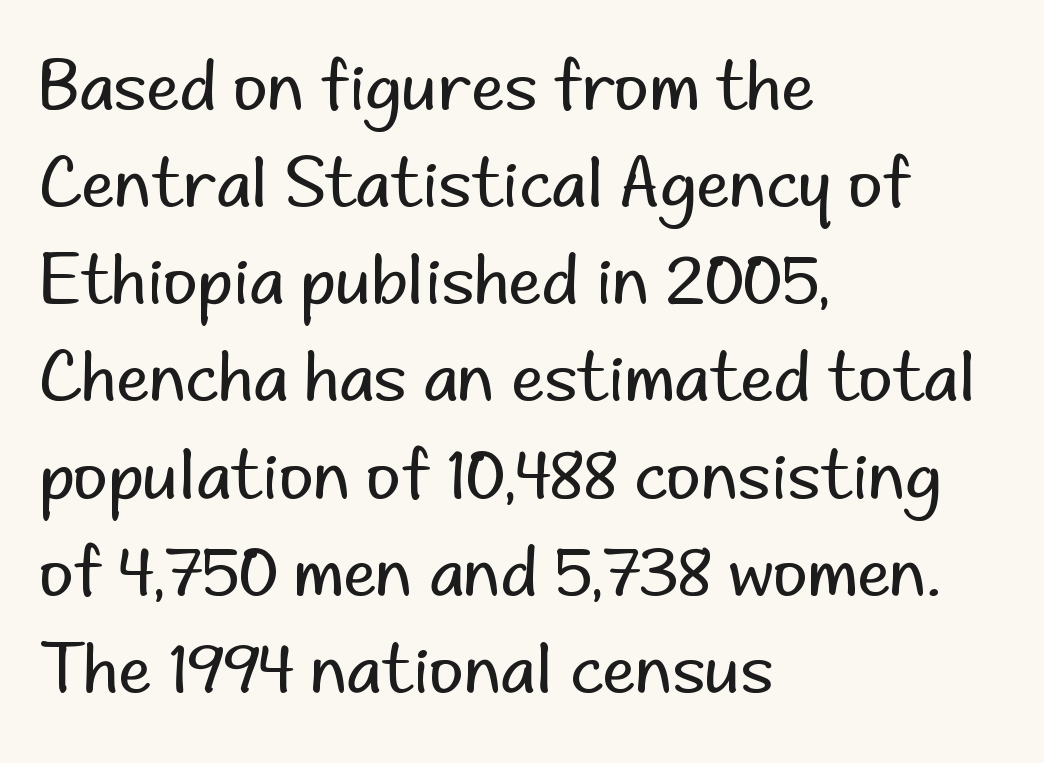
Q: Is the text bold? A: No.
Q: Is the text italic (slanted)? A: No, it is upright.
Q: Is the typeface a serif or a sans-serif typeface? A: Sans-serif.
Q: Is the text underlined? A: No.
Q: How is the paragraph aligned? A: Left-aligned.
Q: Is the spacing between letters normal or unusually wide? A: Normal.
Q: Is the spacing between lines tight, normal or loose? A: Normal.
Q: Width (condensed, normal, or wide)? A: Normal.
Q: Stroke contrast? A: Low.
Q: x-height? A: Small.
Q: Monospaced? A: No.
